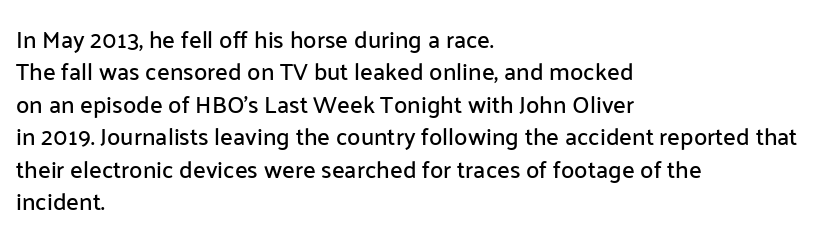
The image shows 24 px text type, upright; set left-aligned, normal line spacing (1.35x), normal letter spacing, not underlined.
